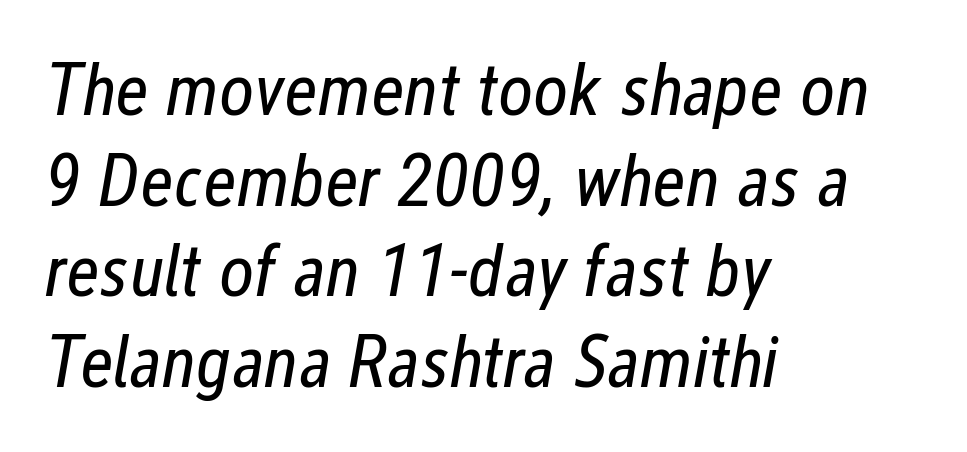
You can tell it's italic because the verticals aren't actually vertical. Each letter keeps its own natural width here, so spacing adapts to shape. Any mark beneath the type? The region is blank. The gaps between neighbouring characters are ordinary and unremarkable. Does the copy run flush right? No — it runs flush left.
